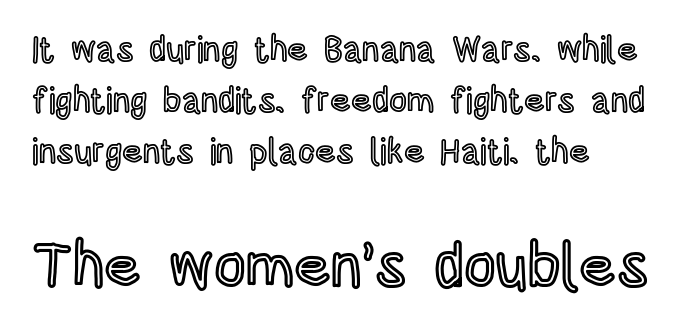
The rendering uses natural spacing where letterforms have individual widths. Is there much room between lines? A standard amount, neither cramped nor airy. The passage shown is not underscored anywhere. The horizontal fit of the characters is conventional and even.
